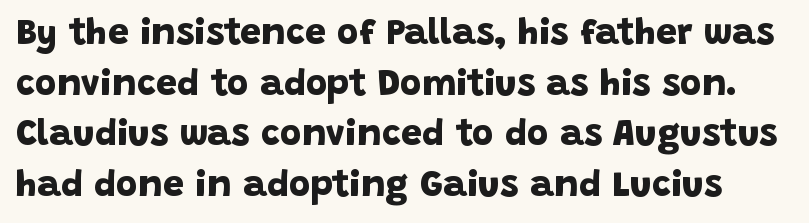
Regarding serifs, this sample does without them. This is heavy type, rendered in bold. Plain, unruled lines of type. The designer left line spacing at the default. Caption: standard tracking, unaltered.
